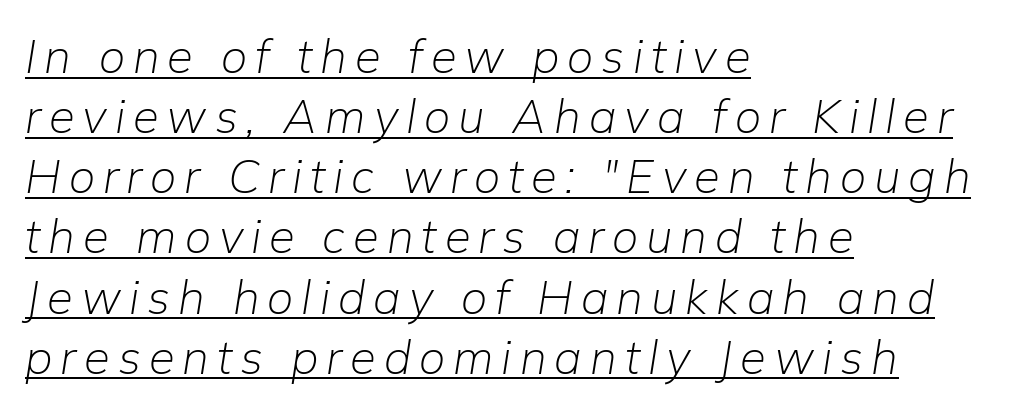
{"italic": "yes", "lean": "right", "slant_degrees": 9, "bold": "no", "weight": "light", "width": "normal", "stroke_contrast": "low", "x_height": "medium", "monospaced": "no", "underline": "yes", "align": "left", "line_spacing": "normal", "line_spacing_ratio": 1.28, "glyph_px": 47}
